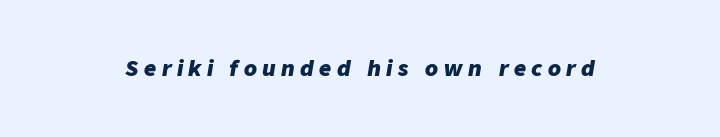
{"italic": "yes", "lean": "right", "slant_degrees": 9, "bold": "yes", "underline": "no", "letter_spacing": "wide", "letter_spacing_em": 0.26, "glyph_px": 21}
